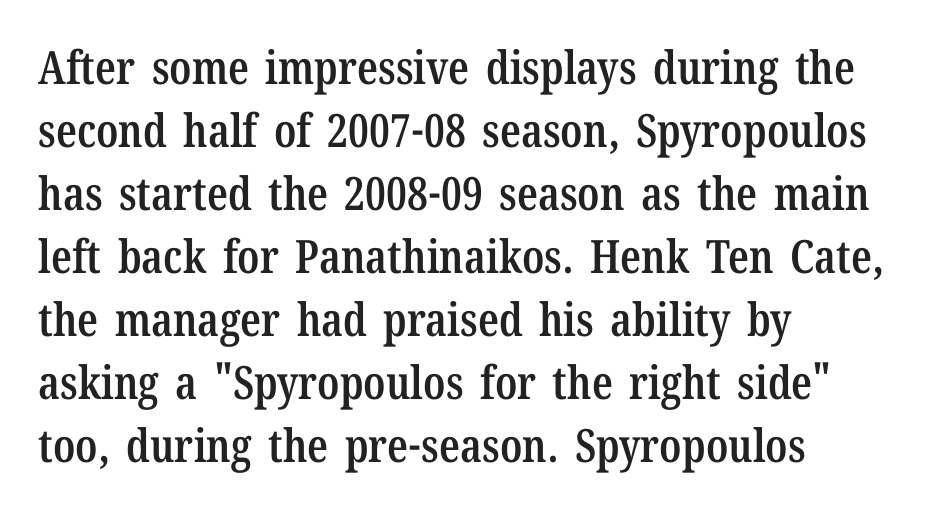
{"serif": "yes", "italic": "no", "bold": "semi", "weight": "semibold", "width": "condensed", "stroke_contrast": "low", "x_height": "medium", "monospaced": "no", "underline": "no", "align": "left", "line_spacing": "normal", "line_spacing_ratio": 1.37, "letter_spacing": "normal", "letter_spacing_em": 0.0, "glyph_px": 46}
